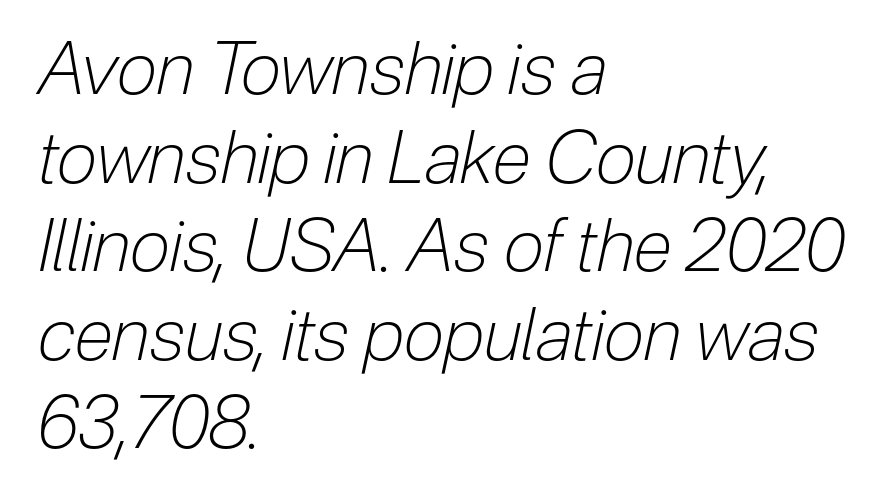
Q: Is the text bold? A: No.
Q: Is the text italic (slanted)? A: Yes, it leans right by about 12 degrees.
Q: Is the text underlined? A: No.
Q: How is the paragraph aligned? A: Left-aligned.
Q: Is the spacing between letters normal or unusually wide? A: Normal.
Q: Width (condensed, normal, or wide)? A: Condensed.
Q: Stroke contrast? A: Low.
Q: x-height? A: Medium.
Q: Monospaced? A: No.
